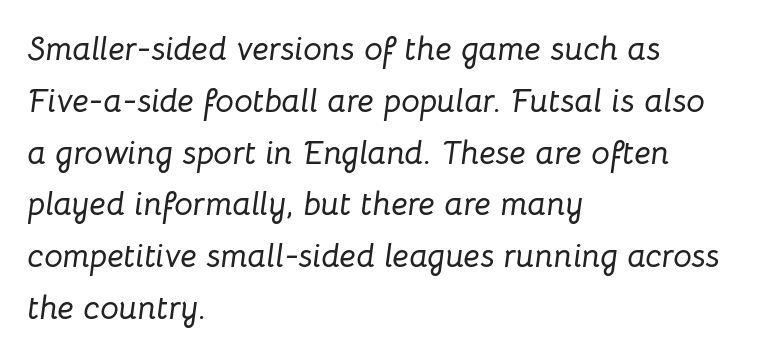
The image shows 33 px text type, italic (leaning right); set left-aligned, normal line spacing (1.57x), normal letter spacing, not underlined; low stroke contrast and a medium x-height.
